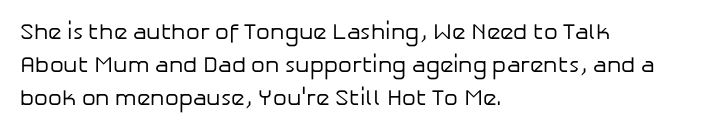
Q: Is the text bold? A: No.
Q: Is the text italic (slanted)? A: No, it is upright.
Q: Is the text underlined? A: No.
Q: How is the paragraph aligned? A: Left-aligned.
Q: Is the spacing between letters normal or unusually wide? A: Normal.
Q: Is the spacing between lines tight, normal or loose? A: Normal.
